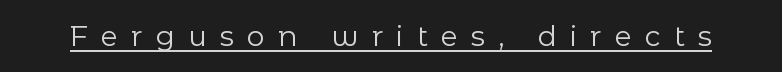
The glyphs in this specimen are sans serif. Underlined type. Think of a printed novel: that variable character pitch is what you see here. Words appear elongated and porous because spacing is wide. The lettering stays uniformly vertical, giving the passage a roman look.
